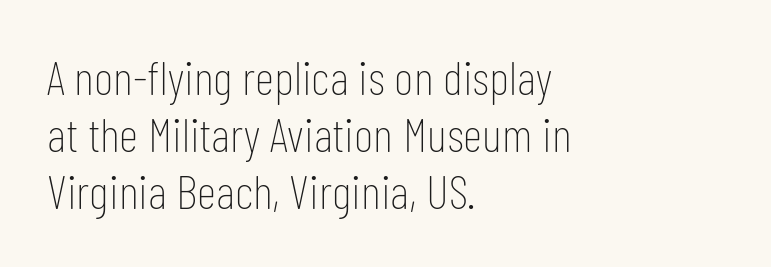
{"serif": "no", "italic": "no", "bold": "no", "weight": "thin", "width": "condensed", "stroke_contrast": "low", "x_height": "medium", "monospaced": "no", "underline": "no", "align": "left", "line_spacing_ratio": 1.19, "letter_spacing": "normal", "letter_spacing_em": 0.0, "glyph_px": 48}
